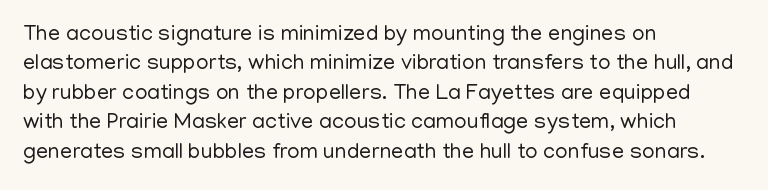
Q: Is the text bold? A: No.
Q: Is the text italic (slanted)? A: No, it is upright.
Q: Is the text underlined? A: No.
Q: How is the paragraph aligned? A: Left-aligned.
Q: Is the spacing between letters normal or unusually wide? A: Normal.
Q: Is the spacing between lines tight, normal or loose? A: Normal.
